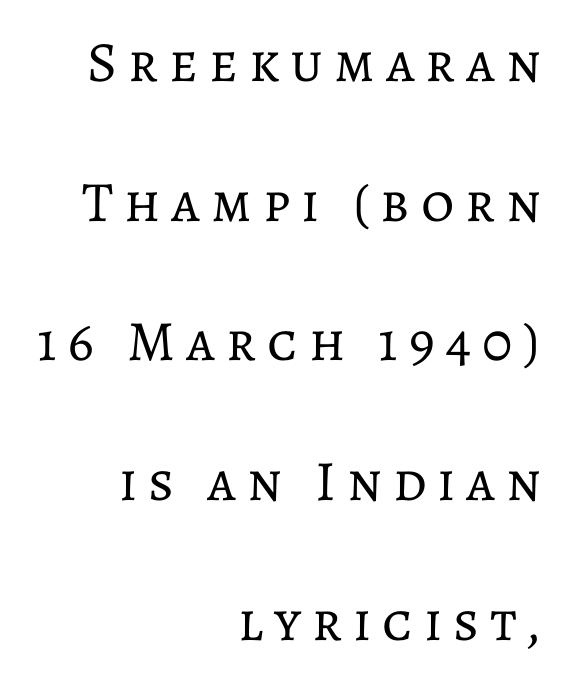
Q: Is the text bold? A: No.
Q: Is the text italic (slanted)? A: No, it is upright.
Q: Is the text underlined? A: No.
Q: How is the paragraph aligned? A: Right-aligned.
Q: Is the spacing between lines tight, normal or loose? A: Loose.
Q: Width (condensed, normal, or wide)? A: Normal.
Q: Stroke contrast? A: Low.
Q: x-height? A: Medium.
Q: Monospaced? A: No.
